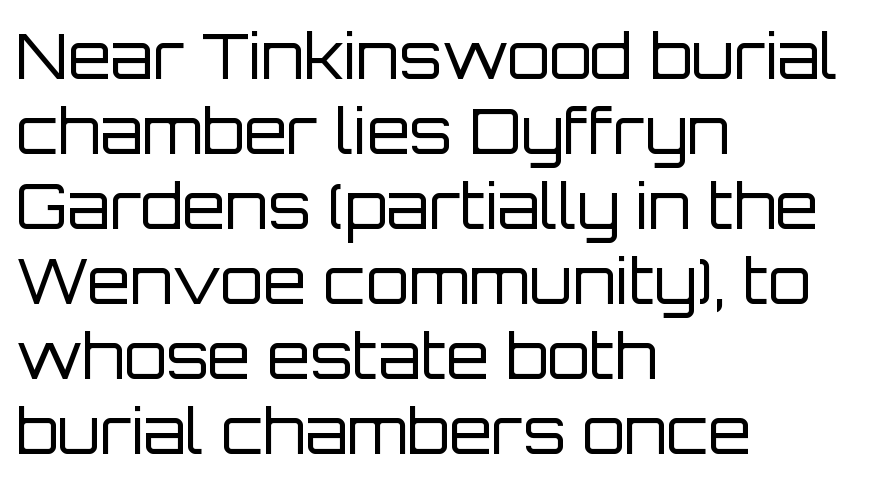
The image shows 62 px regular-weight sans-serif type, upright; set left-aligned, line spacing 1.21x, normal letter spacing, not underlined; low stroke contrast and a large x-height.
